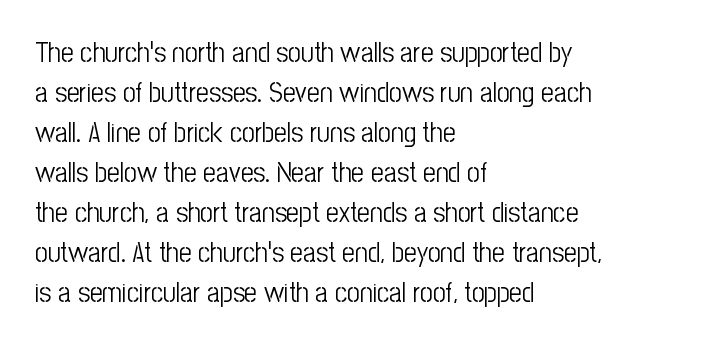
Q: Is the text bold? A: No.
Q: Is the text italic (slanted)? A: No, it is upright.
Q: Is the typeface a serif or a sans-serif typeface? A: Sans-serif.
Q: Is the text underlined? A: No.
Q: How is the paragraph aligned? A: Left-aligned.
Q: Is the spacing between letters normal or unusually wide? A: Normal.
Q: Is the spacing between lines tight, normal or loose? A: Normal.
Q: Width (condensed, normal, or wide)? A: Condensed.
Q: Stroke contrast? A: Low.
Q: x-height? A: Medium.
Q: Monospaced? A: No.
